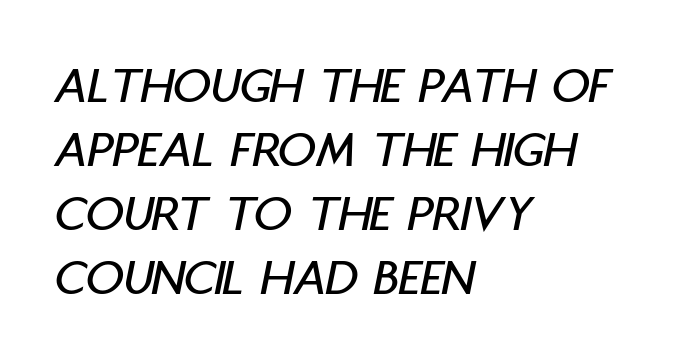
Q: Is the text italic (slanted)? A: Yes, it leans right by about 11 degrees.
Q: Is the text underlined? A: No.
Q: How is the paragraph aligned? A: Left-aligned.
Q: Is the spacing between letters normal or unusually wide? A: Normal.
Q: Width (condensed, normal, or wide)? A: Condensed.
Q: Stroke contrast? A: Low.
Q: x-height? A: Large.
Q: Monospaced? A: No.
